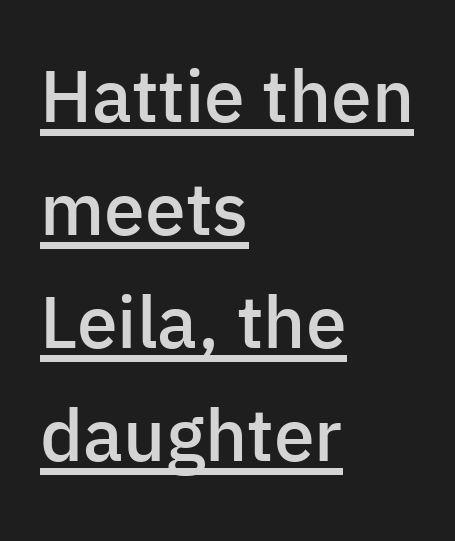
The image shows 73 px semibold sans-serif type, upright; set left-aligned, normal line spacing (1.55x), normal letter spacing, underlined; low stroke contrast and a medium x-height.
